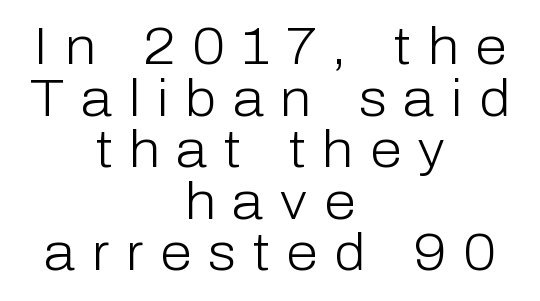
What stands out about the letter spacing? Its width — letters are far apart. A bare baseline throughout the passage. The text block is weighted toward neither margin, spreading evenly from the middle. Quick note: not italic, upright.
